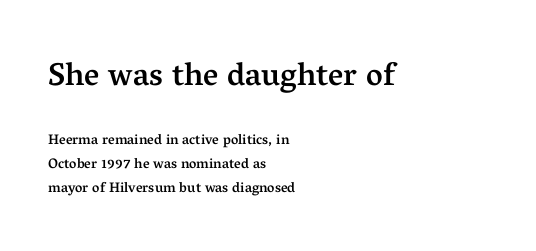
The image shows 32 px semibold serif type, upright; set left-aligned, normal line spacing (1.7x), normal letter spacing, not underlined; the first (top) block is 2.29x larger; medium stroke contrast and a medium x-height.
